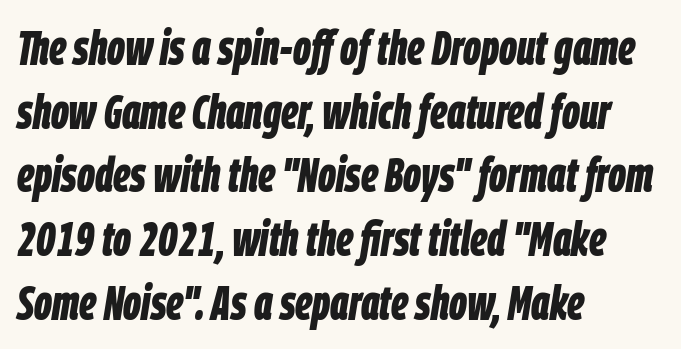
The gaps between neighbouring characters are ordinary and unremarkable. These lines are rendered in a variable-pitch font. The text block is weighted toward the left margin, trailing off unevenly rightward. Posture: slanted.
